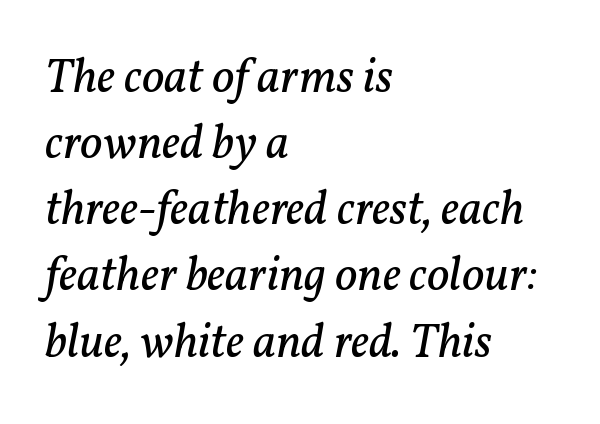
The image shows 49 px regular-weight serif type, italic (leaning right); set left-aligned, normal line spacing (1.35x), normal letter spacing, not underlined; low stroke contrast and a medium x-height.
